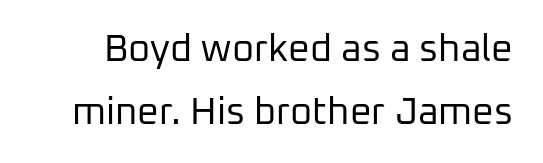
Short note: letters normally spaced. The lines sit at an ordinary, default distance from one another. Descender tails drop into unmarked territory. Is the type heavy? It reads as light-to-regular instead.
